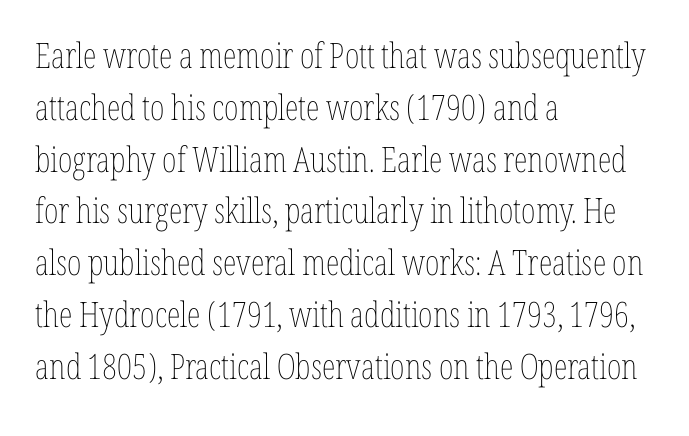
The horizontal fit of the characters is conventional and even. Vertical strokes here are truly vertical. Leading matches the norm, producing a regular column. The face used here is proportionally spaced, like ordinary book or web type. Plain, unruled lines of type. Caption: multi-line text, flush left, ragged right.
